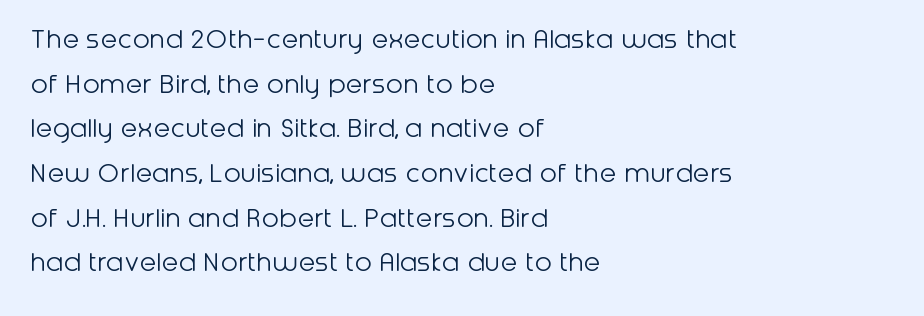
Q: Is the text bold? A: No.
Q: Is the text italic (slanted)? A: No, it is upright.
Q: Is the typeface a serif or a sans-serif typeface? A: Sans-serif.
Q: Is the text underlined? A: No.
Q: How is the paragraph aligned? A: Left-aligned.
Q: Is the spacing between letters normal or unusually wide? A: Normal.
Q: Is the spacing between lines tight, normal or loose? A: Normal.
Q: Width (condensed, normal, or wide)? A: Normal.
Q: Stroke contrast? A: Low.
Q: x-height? A: Medium.
Q: Monospaced? A: No.
